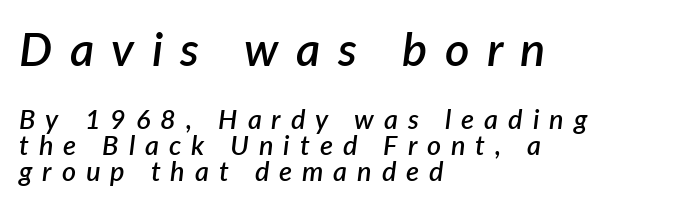
{"italic": "yes", "lean": "right", "slant_degrees": 7, "bold": "semi", "weight": "semibold", "width": "normal", "stroke_contrast": "low", "x_height": "medium", "monospaced": "no", "underline": "no", "align": "left", "line_spacing": "tight", "line_spacing_ratio": 0.96, "letter_spacing": "wide", "letter_spacing_em": 0.37, "larger_block": "first", "size_ratio": 1.74, "glyph_px": 47}
